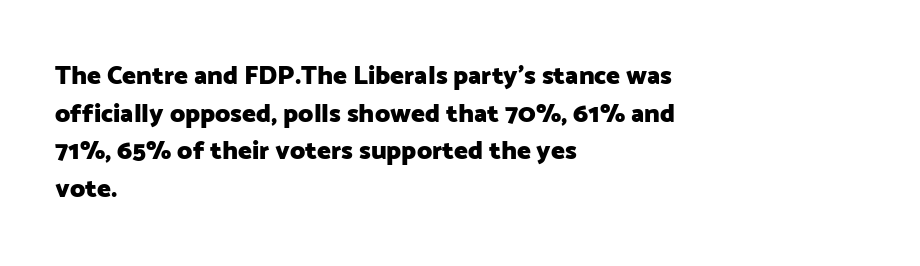
The image shows 26 px bold type, upright; set left-aligned, normal line spacing (1.45x), normal letter spacing, not underlined.
